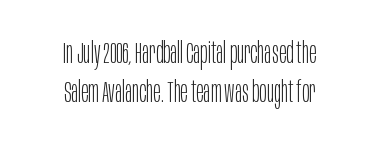
Check where the strokes stop: nothing finishes them off — pure sans. Is there much room between lines? A standard amount, neither cramped nor airy. You could call the tracking neutral — neither tight nor loose. Stem width sits at or under what a default text font uses.
